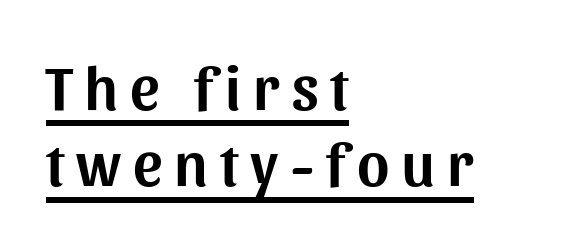
{"serif": "no", "italic": "no", "width": "normal", "stroke_contrast": "medium", "x_height": "medium", "monospaced": "no", "underline": "yes", "align": "left", "line_spacing_ratio": 1.23, "glyph_px": 62}
